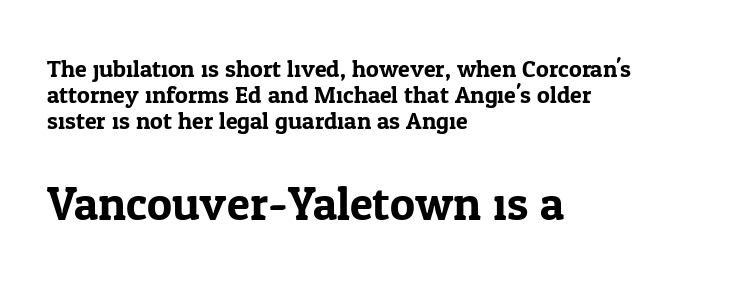
Q: Is the text italic (slanted)? A: No, it is upright.
Q: Is the typeface a serif or a sans-serif typeface? A: Serif.
Q: Is the text underlined? A: No.
Q: How is the paragraph aligned? A: Left-aligned.
Q: Is the spacing between letters normal or unusually wide? A: Normal.
Q: Is the spacing between lines tight, normal or loose? A: Tight.
Q: Which block of text is set in a larger size, the first (top) or the second (bottom)? A: The second (bottom) one.
Q: Width (condensed, normal, or wide)? A: Normal.
Q: Stroke contrast? A: Low.
Q: x-height? A: Medium.
Q: Monospaced? A: No.
